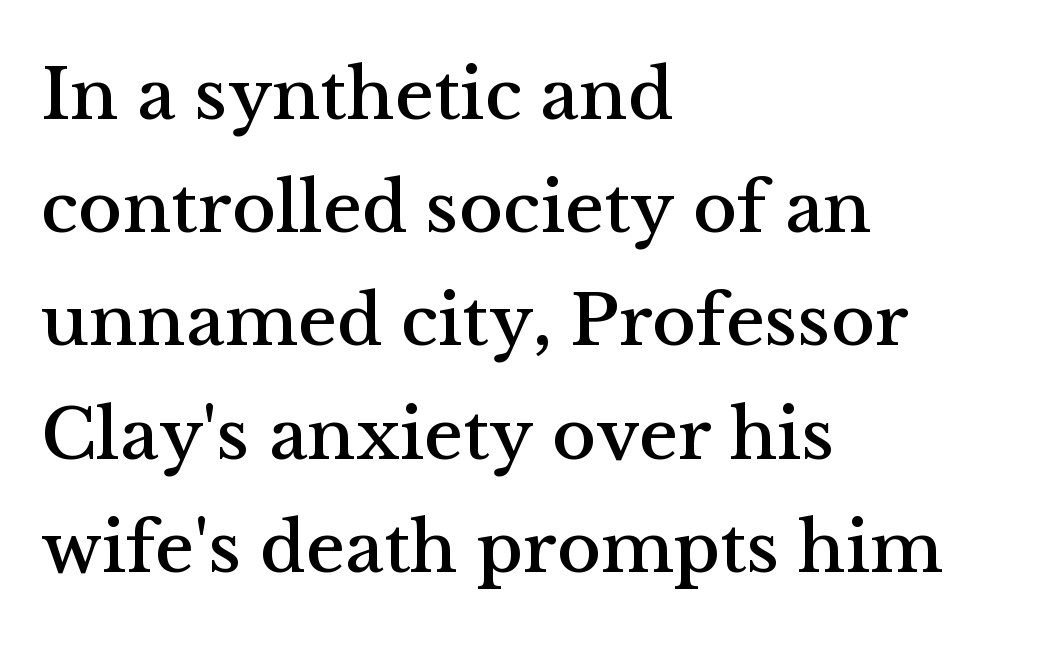
Q: Is the text italic (slanted)? A: No, it is upright.
Q: Is the typeface a serif or a sans-serif typeface? A: Serif.
Q: Is the text underlined? A: No.
Q: How is the paragraph aligned? A: Left-aligned.
Q: Is the spacing between letters normal or unusually wide? A: Normal.
Q: Is the spacing between lines tight, normal or loose? A: Normal.
Q: Width (condensed, normal, or wide)? A: Normal.
Q: Stroke contrast? A: Medium.
Q: x-height? A: Medium.
Q: Monospaced? A: No.
